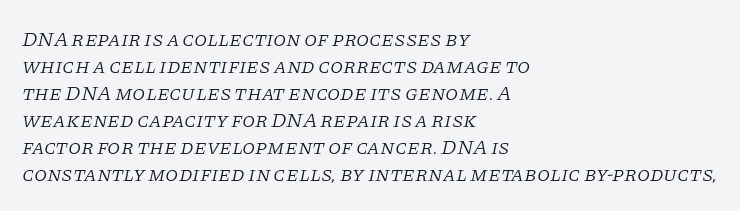
{"italic": "yes", "lean": "right", "slant_degrees": 11, "bold": "no", "underline": "no", "align": "left", "line_spacing": "normal", "line_spacing_ratio": 1.29, "letter_spacing": "normal", "letter_spacing_em": 0.0, "glyph_px": 21}
